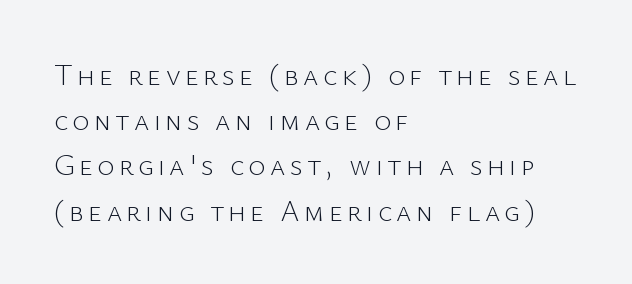
Q: Is the text bold? A: No.
Q: Is the text italic (slanted)? A: No, it is upright.
Q: Is the typeface a serif or a sans-serif typeface? A: Sans-serif.
Q: Is the text underlined? A: No.
Q: How is the paragraph aligned? A: Left-aligned.
Q: Is the spacing between lines tight, normal or loose? A: Normal.
Q: Width (condensed, normal, or wide)? A: Normal.
Q: Stroke contrast? A: Low.
Q: x-height? A: Medium.
Q: Monospaced? A: No.
